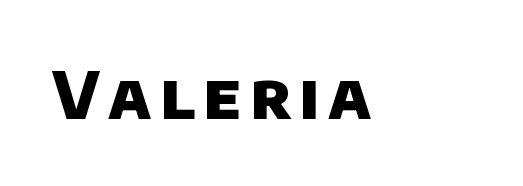
The image shows 65 px heavy sans-serif type; set not underlined; low stroke contrast and a large x-height.
